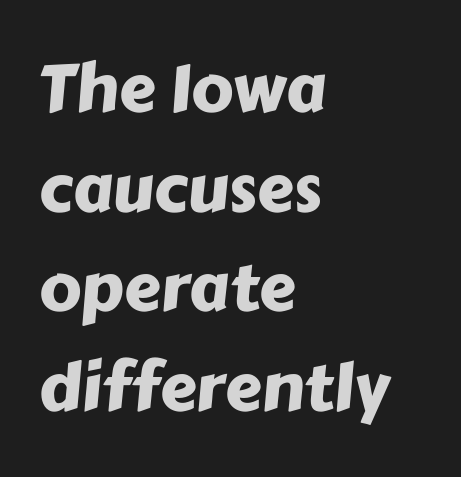
Honestly, the row spacing looks completely unremarkable. The glyphs in this specimen are sans serif. No extra tracking has been applied to these lines. Nobody drew a line under any word here. You could not count columns in this text — the font is proportionally spaced. One-word summary of the alignment: left.
